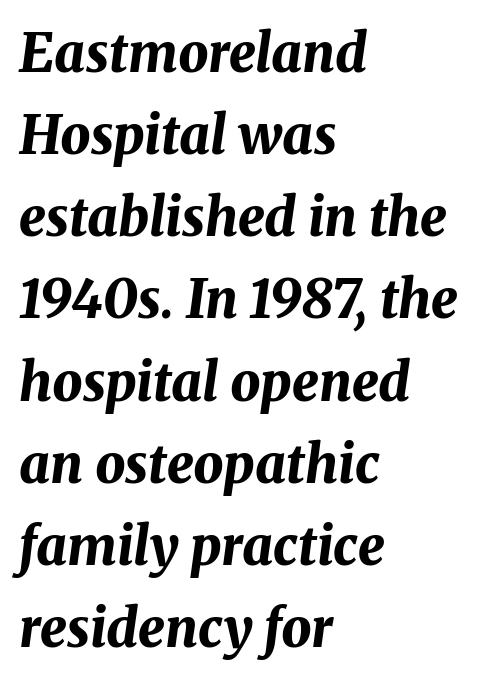
A typesetter would call this proportional, since set widths differ per character. Each word holds together tightly as a unit, with standard inter-letter gaps. The compositor pushed each line to the left boundary. I'd describe the lettering as bold — thick and assertive. Nobody drew a line under any word here.
